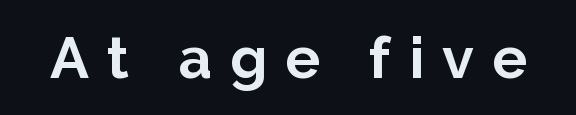
Q: Is the text bold? A: Yes.
Q: Is the text italic (slanted)? A: No, it is upright.
Q: Is the typeface a serif or a sans-serif typeface? A: Sans-serif.
Q: Is the text underlined? A: No.
Q: Is the spacing between letters normal or unusually wide? A: Unusually wide.
Q: Width (condensed, normal, or wide)? A: Normal.
Q: Stroke contrast? A: Low.
Q: x-height? A: Medium.
Q: Monospaced? A: No.
